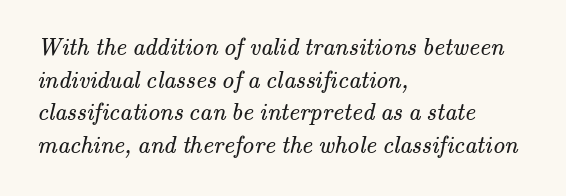
Q: Is the text bold? A: No.
Q: Is the text underlined? A: No.
Q: How is the paragraph aligned? A: Left-aligned.
Q: Is the spacing between letters normal or unusually wide? A: Normal.
Q: Is the spacing between lines tight, normal or loose? A: Normal.
